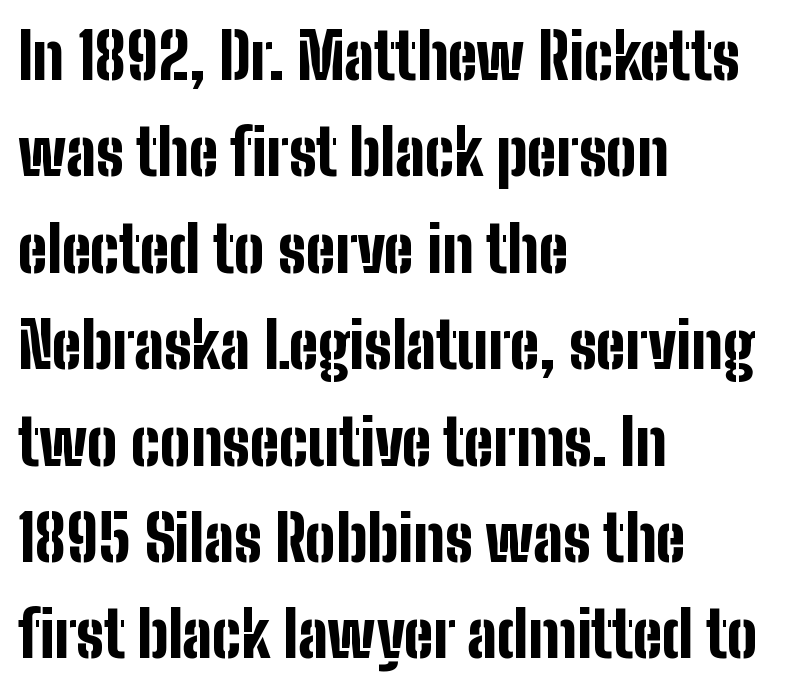
Q: Is the text bold? A: Yes.
Q: Is the text italic (slanted)? A: No, it is upright.
Q: Is the typeface a serif or a sans-serif typeface? A: Sans-serif.
Q: Is the text underlined? A: No.
Q: How is the paragraph aligned? A: Left-aligned.
Q: Is the spacing between letters normal or unusually wide? A: Normal.
Q: Is the spacing between lines tight, normal or loose? A: Normal.
Q: Width (condensed, normal, or wide)? A: Condensed.
Q: Stroke contrast? A: Low.
Q: x-height? A: Medium.
Q: Monospaced? A: No.
